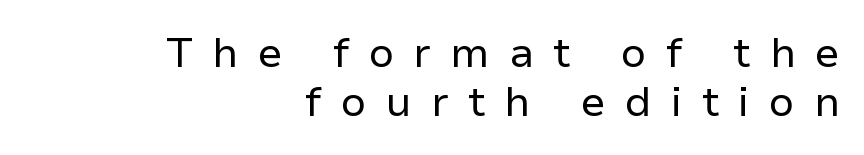
{"serif": "no", "italic": "no", "bold": "no", "weight": "regular", "width": "normal", "stroke_contrast": "low", "x_height": "medium", "monospaced": "no", "underline": "no", "align": "right", "line_spacing_ratio": 1.16, "letter_spacing": "wide", "letter_spacing_em": 0.46, "glyph_px": 42}
